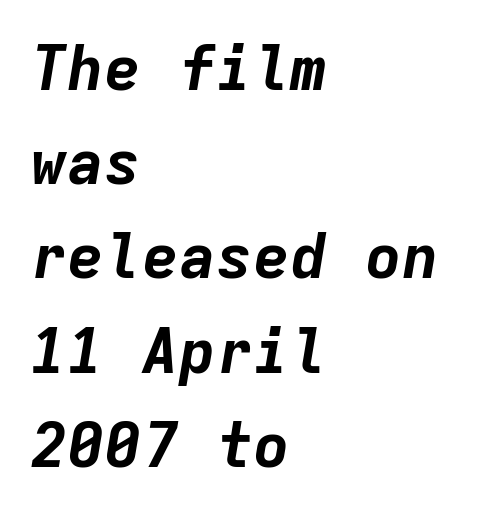
{"italic": "yes", "lean": "right", "slant_degrees": 9, "bold": "yes", "weight": "bold", "width": "normal", "stroke_contrast": "low", "x_height": "medium", "monospaced": "yes", "underline": "no", "align": "left", "line_spacing": "normal", "line_spacing_ratio": 1.52, "letter_spacing": "normal", "letter_spacing_em": 0.0, "glyph_px": 62}
